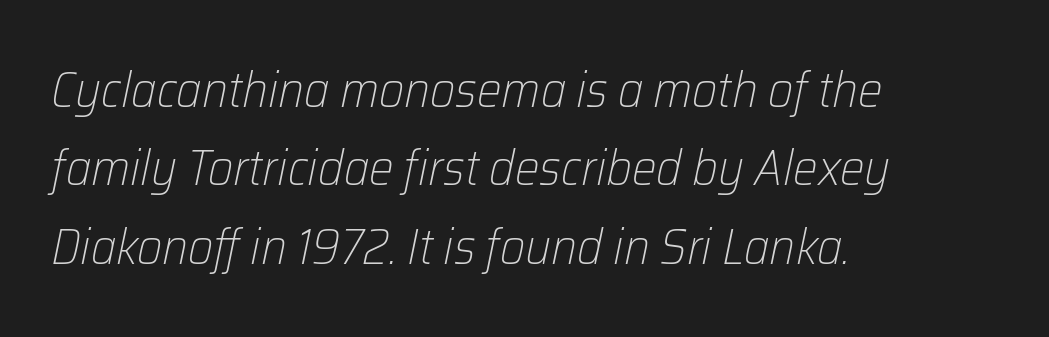
The image shows 49 px light type, italic (leaning right); set left-aligned, normal line spacing (1.6x), normal letter spacing, not underlined; low stroke contrast and a medium x-height.
